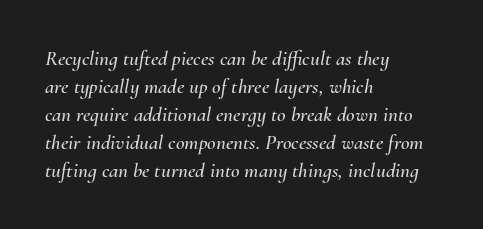
One glance says typical: line gaps are just what's usual. When letters slant like this, we call the style italic. The space beneath each line is pristine and unruled. You could call the tracking neutral — neither tight nor loose. Line starts are locked; line ends wander.
